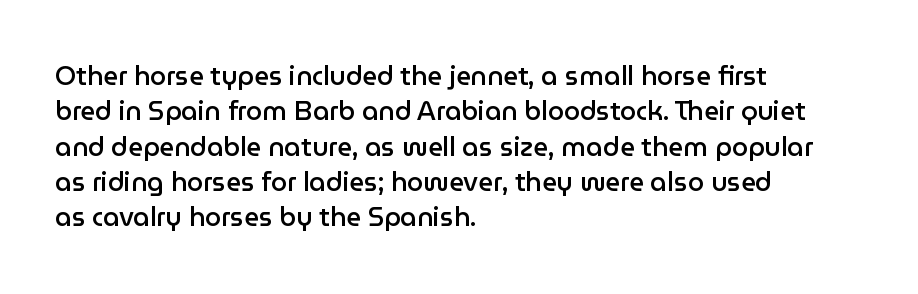
Q: Is the text bold? A: Semi-bold.
Q: Is the text italic (slanted)? A: No, it is upright.
Q: Is the text underlined? A: No.
Q: How is the paragraph aligned? A: Left-aligned.
Q: Is the spacing between letters normal or unusually wide? A: Normal.
Q: Is the spacing between lines tight, normal or loose? A: Normal.
